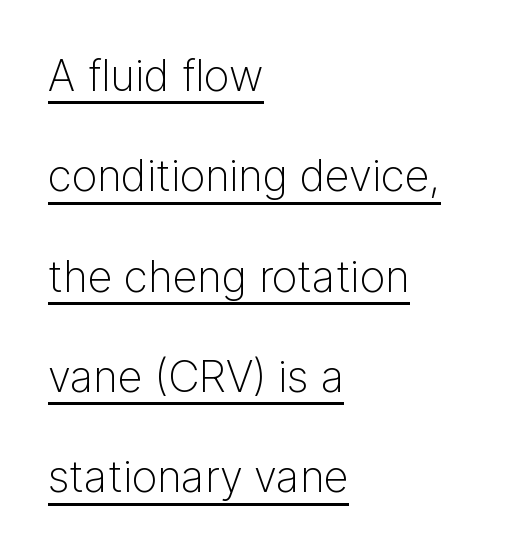
This sample uses plain, unmodified letter spacing. The leading is generous, giving the passage an open texture. Each letter's strokes conclude bluntly, with no projecting serifs. The weight would be labelled regular, book, light, or lighter still.
